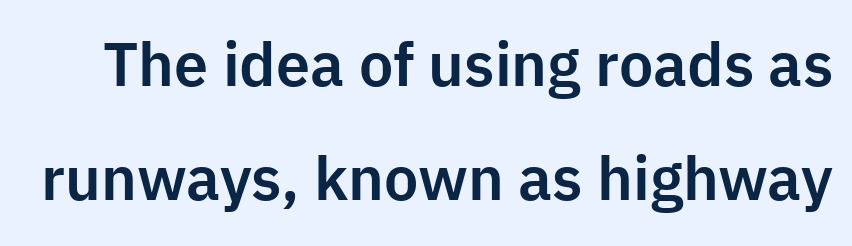
The image shows 61 px sans-serif type, upright; set line spacing 1.87x, normal letter spacing, not underlined; low stroke contrast and a medium x-height.
